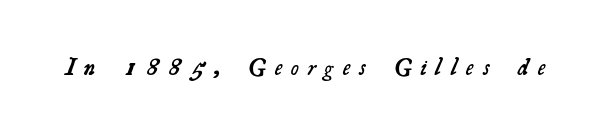
{"bold": "semi", "underline": "no", "letter_spacing": "wide", "letter_spacing_em": 0.38, "glyph_px": 24}
